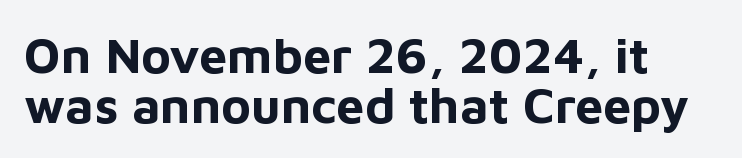
The image shows 50 px bold sans-serif type, upright; set tight line spacing (1.0x), normal letter spacing, not underlined; low stroke contrast and a medium x-height.
